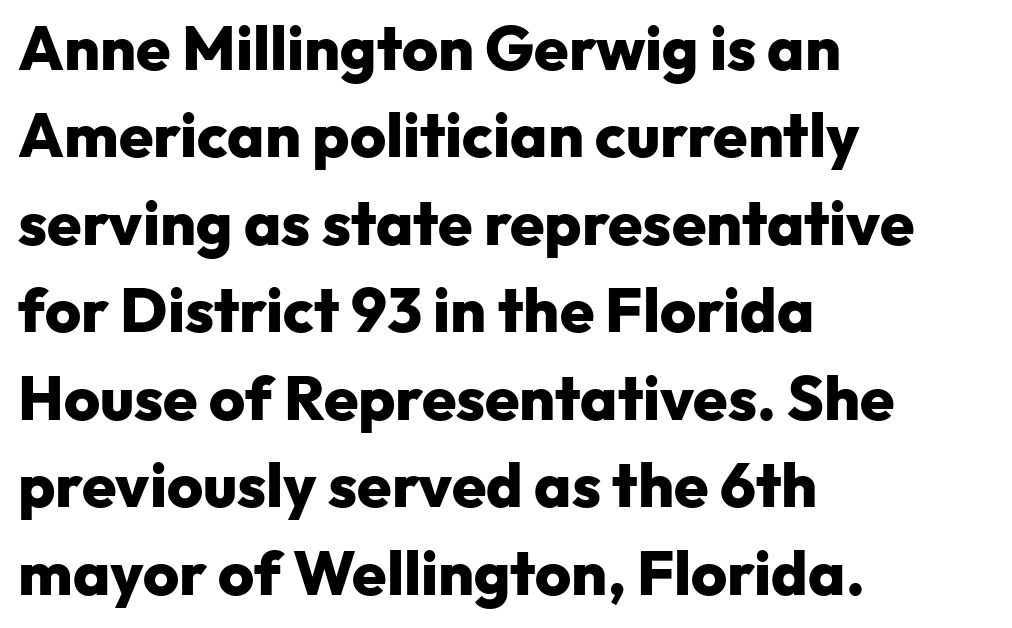
No feet cap the strokes, marking this as sans-serif type. The words here are not underlined. Ordinary non-slanted type is in use. Quick note: interline space is typical.
